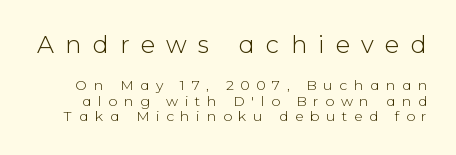
Each word looks stretched out because of the extra space between its letters. A roman cut, with each character standing at attention. Of the two passages, the one on top uses the larger point size. Leading is clearly below the norm, producing a dense column. Is the stroke heavy? The answer is a plain regular-or-lighter. Bare-footed words on every line.
